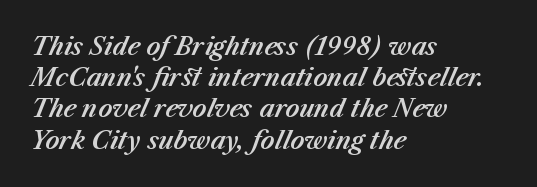
The image shows 24 px text type, italic (leaning right); set left-aligned, normal line spacing (1.3x), normal letter spacing, not underlined.
